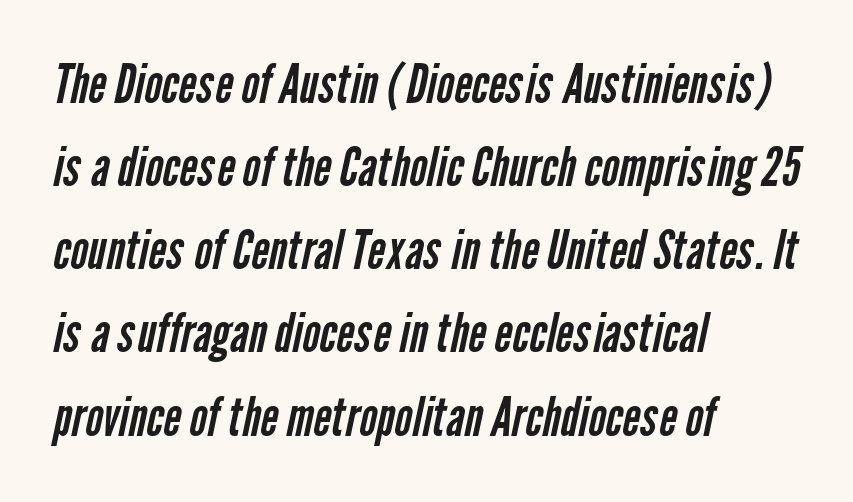
The image shows 54 px regular-weight, condensed sans-serif type; set left-aligned, normal line spacing (1.54x), normal letter spacing, not underlined; low stroke contrast and a medium x-height.
